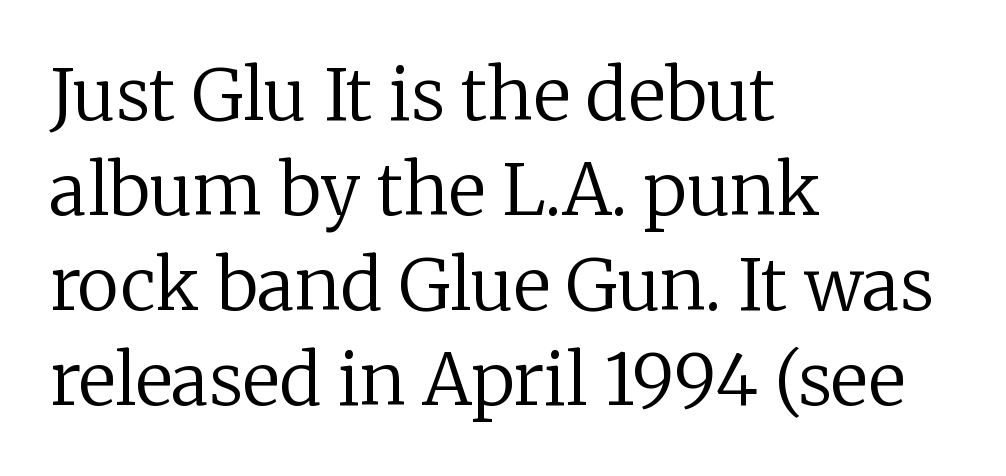
{"serif": "yes", "italic": "no", "bold": "no", "weight": "regular", "width": "normal", "stroke_contrast": "low", "x_height": "medium", "monospaced": "no", "underline": "no", "align": "left", "line_spacing": "normal", "line_spacing_ratio": 1.34, "letter_spacing": "normal", "letter_spacing_em": 0.0, "glyph_px": 71}
